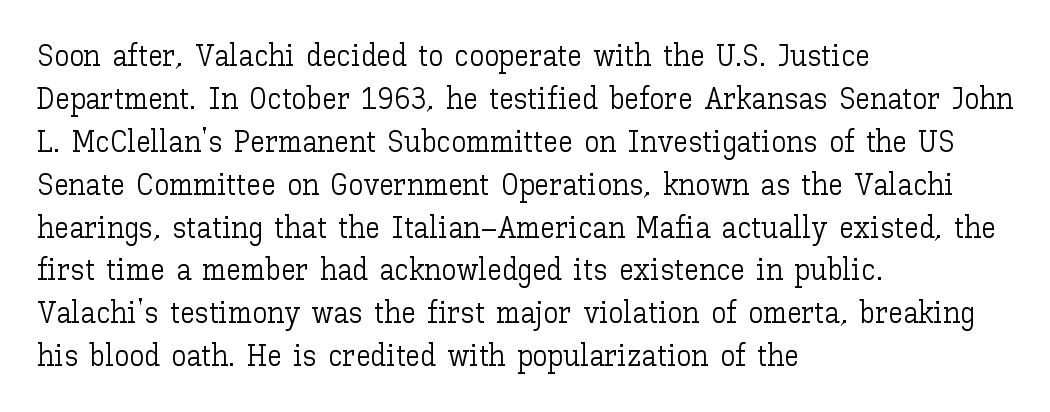
Q: Is the text bold? A: No.
Q: Is the text italic (slanted)? A: No, it is upright.
Q: Is the text underlined? A: No.
Q: How is the paragraph aligned? A: Left-aligned.
Q: Is the spacing between letters normal or unusually wide? A: Normal.
Q: Is the spacing between lines tight, normal or loose? A: Normal.
Q: Width (condensed, normal, or wide)? A: Normal.
Q: Stroke contrast? A: Low.
Q: x-height? A: Medium.
Q: Monospaced? A: No.
